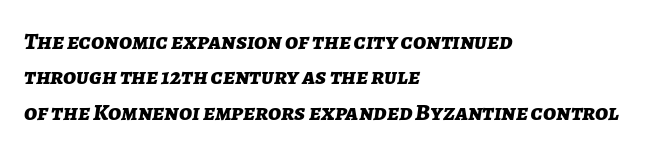
{"italic": "yes", "lean": "right", "slant_degrees": 7, "bold": "yes", "underline": "no", "align": "left", "line_spacing": "normal", "line_spacing_ratio": 1.47, "letter_spacing": "normal", "letter_spacing_em": 0.0, "glyph_px": 24}
